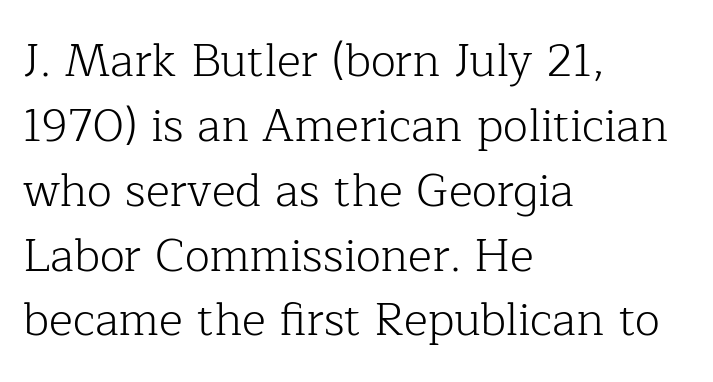
The image shows 46 px light serif type, upright; set left-aligned, normal line spacing (1.41x), normal letter spacing, not underlined; low stroke contrast and a medium x-height.
